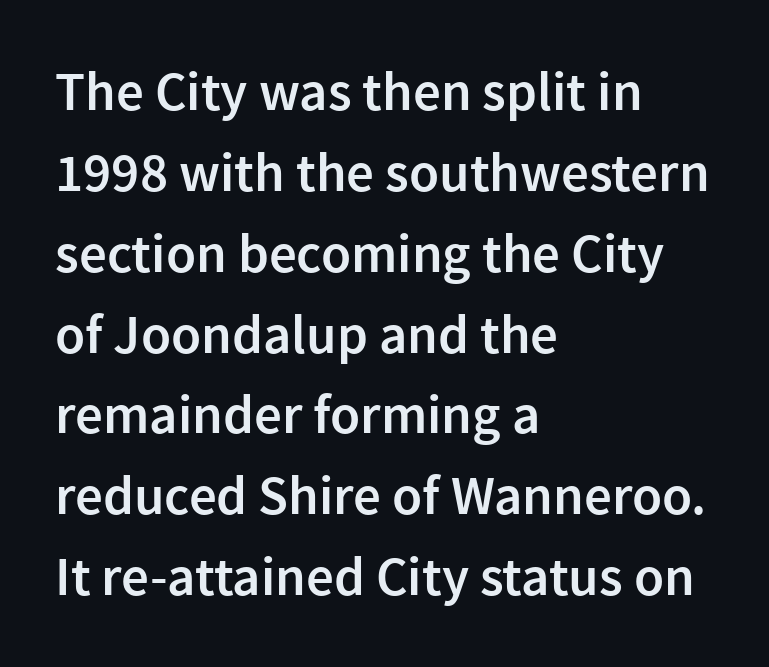
{"serif": "no", "italic": "no", "bold": "semi", "weight": "semibold", "width": "normal", "x_height": "medium", "monospaced": "no", "underline": "no", "align": "left", "line_spacing": "normal", "line_spacing_ratio": 1.47, "letter_spacing": "normal", "letter_spacing_em": 0.0, "glyph_px": 55}
